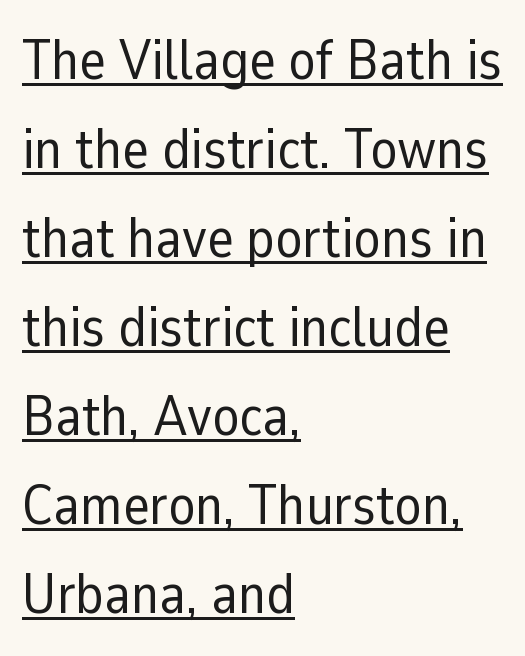
Q: Is the text bold? A: No.
Q: Is the text italic (slanted)? A: No, it is upright.
Q: Is the typeface a serif or a sans-serif typeface? A: Sans-serif.
Q: Is the text underlined? A: Yes.
Q: How is the paragraph aligned? A: Left-aligned.
Q: Is the spacing between letters normal or unusually wide? A: Normal.
Q: Is the spacing between lines tight, normal or loose? A: Normal.
Q: Width (condensed, normal, or wide)? A: Normal.
Q: Stroke contrast? A: Low.
Q: x-height? A: Medium.
Q: Monospaced? A: No.
